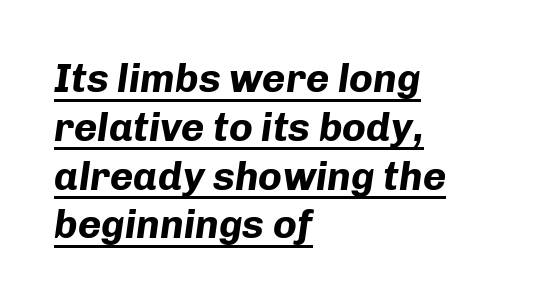
Q: Is the text bold? A: Yes.
Q: Is the text italic (slanted)? A: Yes, it leans right by about 8 degrees.
Q: Is the text underlined? A: Yes.
Q: How is the paragraph aligned? A: Left-aligned.
Q: Is the spacing between letters normal or unusually wide? A: Normal.
Q: Width (condensed, normal, or wide)? A: Normal.
Q: Stroke contrast? A: Low.
Q: x-height? A: Medium.
Q: Monospaced? A: No.
